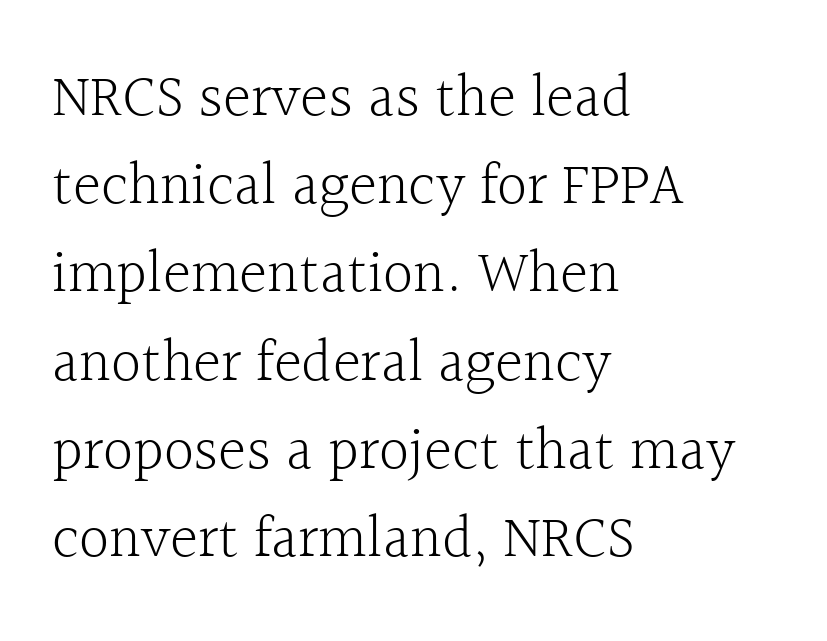
The image shows 60 px light serif type, upright; set left-aligned, normal line spacing (1.47x), normal letter spacing, not underlined; a medium x-height.
